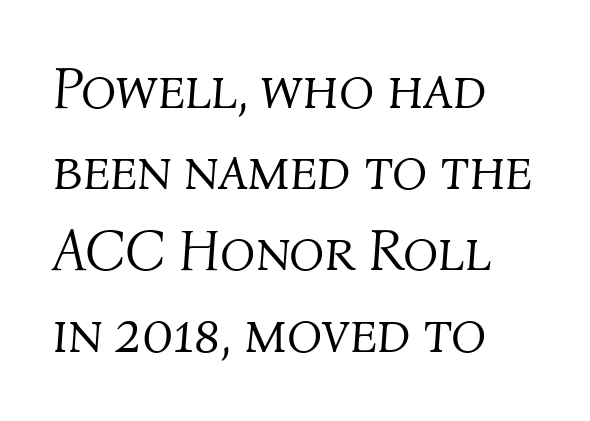
The image shows 58 px light type, italic (leaning right); set left-aligned, normal line spacing (1.4x), normal letter spacing, not underlined; medium stroke contrast and a medium x-height.
